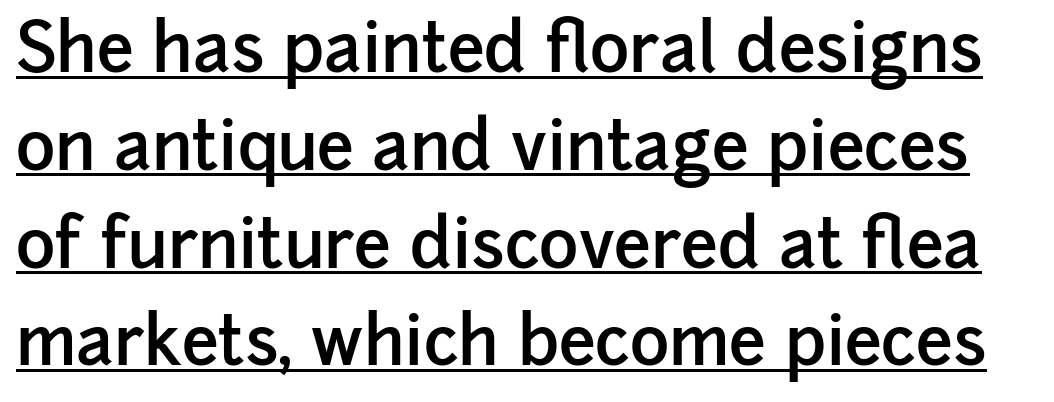
{"serif": "no", "italic": "no", "bold": "semi", "weight": "semibold", "width": "normal", "stroke_contrast": "low", "x_height": "medium", "monospaced": "no", "underline": "yes", "line_spacing": "normal", "line_spacing_ratio": 1.46, "letter_spacing": "normal", "letter_spacing_em": 0.0, "glyph_px": 67}
